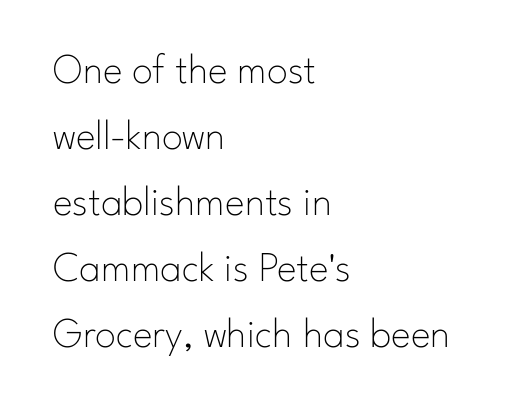
Q: Is the text bold? A: No.
Q: Is the text italic (slanted)? A: No, it is upright.
Q: Is the typeface a serif or a sans-serif typeface? A: Sans-serif.
Q: Is the text underlined? A: No.
Q: How is the paragraph aligned? A: Left-aligned.
Q: Is the spacing between letters normal or unusually wide? A: Normal.
Q: Is the spacing between lines tight, normal or loose? A: Normal.
Q: Width (condensed, normal, or wide)? A: Normal.
Q: Stroke contrast? A: Low.
Q: x-height? A: Small.
Q: Monospaced? A: No.
